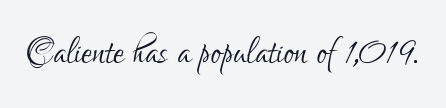
Q: Is the text bold? A: No.
Q: Is the text italic (slanted)? A: Yes.
Q: Is the typeface a serif or a sans-serif typeface? A: Sans-serif.
Q: Is the text underlined? A: No.
Q: Is the spacing between letters normal or unusually wide? A: Normal.
Q: Width (condensed, normal, or wide)? A: Condensed.
Q: Stroke contrast? A: Low.
Q: x-height? A: Small.
Q: Monospaced? A: No.
